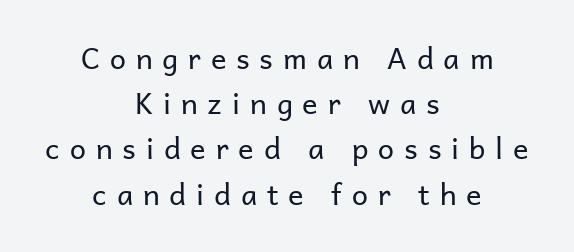
The image shows 29 px regular-weight sans-serif type, upright; set centered, normal line spacing (1.56x), unusually wide letter spacing (+0.34 em), not underlined; low stroke contrast and a medium x-height.
